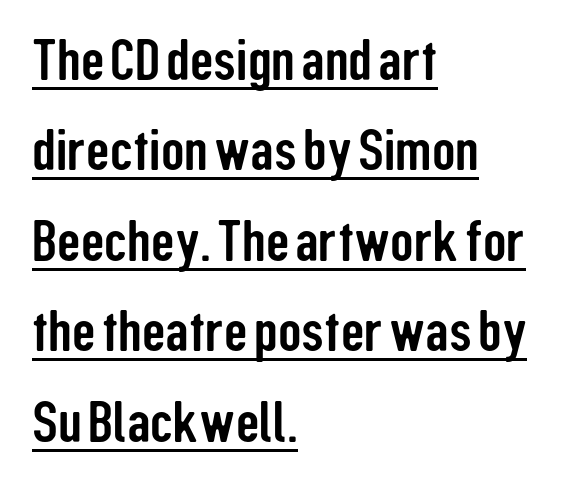
Q: Is the text italic (slanted)? A: No, it is upright.
Q: Is the typeface a serif or a sans-serif typeface? A: Sans-serif.
Q: Is the text underlined? A: Yes.
Q: How is the paragraph aligned? A: Left-aligned.
Q: Is the spacing between letters normal or unusually wide? A: Normal.
Q: Is the spacing between lines tight, normal or loose? A: Normal.
Q: Width (condensed, normal, or wide)? A: Condensed.
Q: Stroke contrast? A: Low.
Q: x-height? A: Medium.
Q: Monospaced? A: No.
